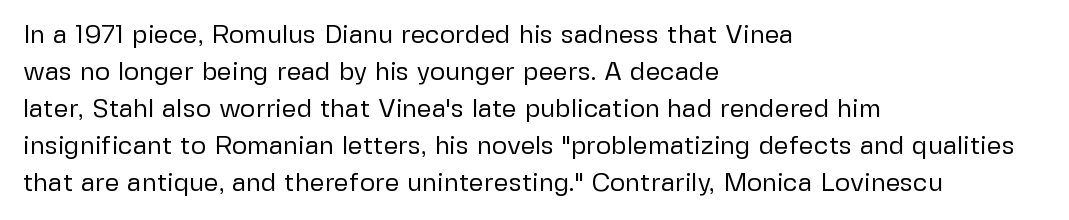
{"italic": "no", "bold": "no", "underline": "no", "align": "left", "line_spacing": "normal", "line_spacing_ratio": 1.42, "letter_spacing": "normal", "letter_spacing_em": 0.0, "glyph_px": 26}
